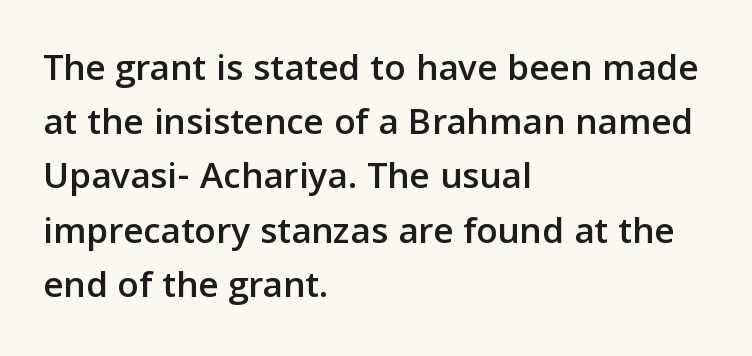
{"serif": "no", "italic": "no", "width": "normal", "stroke_contrast": "low", "x_height": "medium", "monospaced": "no", "underline": "no", "align": "left", "line_spacing": "normal", "line_spacing_ratio": 1.39, "letter_spacing": "normal", "letter_spacing_em": 0.0, "glyph_px": 39}
